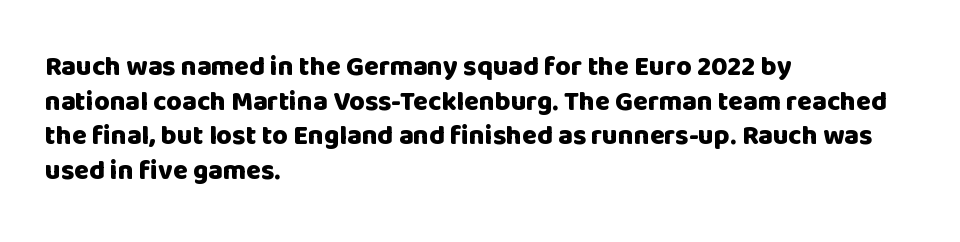
Q: Is the text bold? A: Yes.
Q: Is the text italic (slanted)? A: No, it is upright.
Q: Is the text underlined? A: No.
Q: How is the paragraph aligned? A: Left-aligned.
Q: Is the spacing between letters normal or unusually wide? A: Normal.
Q: Is the spacing between lines tight, normal or loose? A: Normal.
